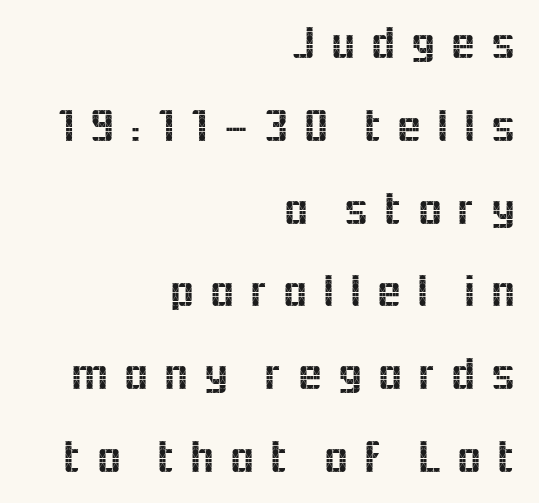
How are the letters spaced? Widely, with obvious added tracking. The letters stand upright; this is a roman face. Do the characters align in a grid? No, the font is proportional. Is the block centered? No — it sits flush against the right margin. The glyphs are unaccompanied by any horizontal stroke below them. Nothing sits at the stroke ends, so this counts as sans-serif.
